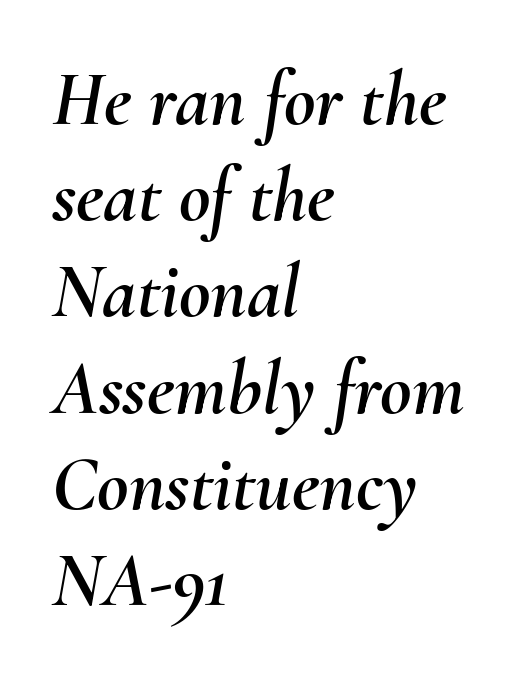
The image shows 77 px text type, italic (leaning right); set left-aligned, normal line spacing (1.25x), normal letter spacing, not underlined; medium stroke contrast and a small x-height.
